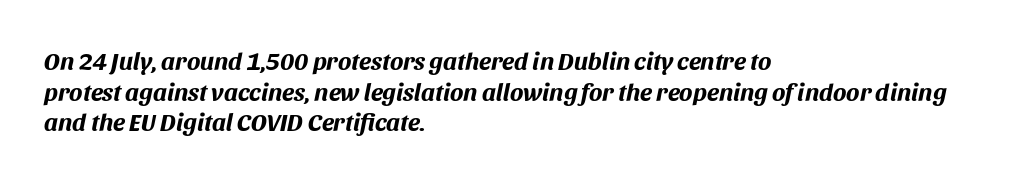
Q: Is the text bold? A: Yes.
Q: Is the text italic (slanted)? A: Yes, it leans right by about 11 degrees.
Q: Is the text underlined? A: No.
Q: How is the paragraph aligned? A: Left-aligned.
Q: Is the spacing between letters normal or unusually wide? A: Normal.
